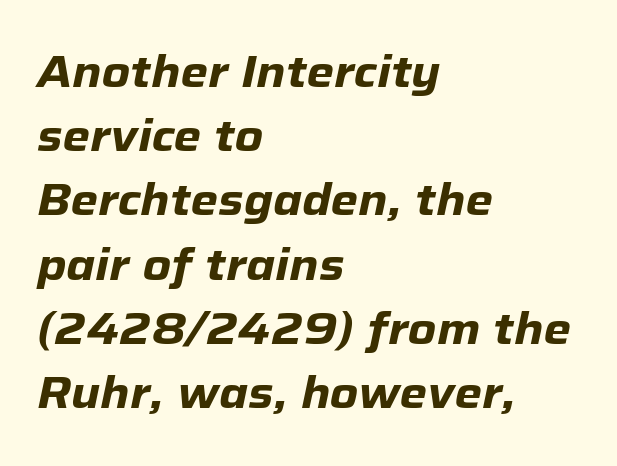
Q: Is the text bold? A: Yes.
Q: Is the text italic (slanted)? A: Yes, it leans right by about 12 degrees.
Q: Is the text underlined? A: No.
Q: How is the paragraph aligned? A: Left-aligned.
Q: Is the spacing between letters normal or unusually wide? A: Normal.
Q: Is the spacing between lines tight, normal or loose? A: Normal.
Q: Width (condensed, normal, or wide)? A: Normal.
Q: Stroke contrast? A: Low.
Q: x-height? A: Medium.
Q: Monospaced? A: No.
